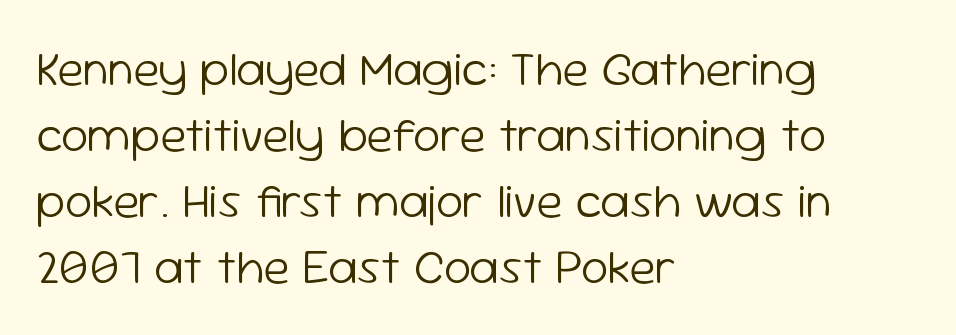
No extra ink here — the face is not bold. The specimen reads as upright at a glance. The horizontal fit of the characters is conventional and even. This rendering uses left alignment, leaving the right contour irregular.
